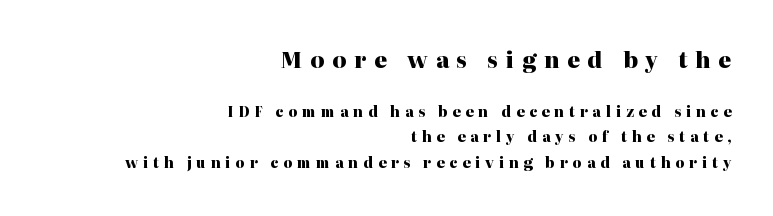
{"italic": "no", "bold": "yes", "underline": "no", "align": "right", "line_spacing_ratio": 1.83, "letter_spacing": "wide", "letter_spacing_em": 0.35, "larger_block": "first", "size_ratio": 1.57, "glyph_px": 22}
